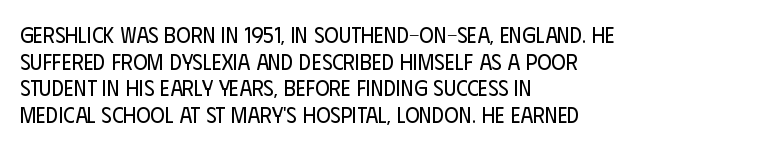
{"italic": "no", "bold": "no", "underline": "no", "align": "left", "line_spacing_ratio": 1.21, "letter_spacing": "normal", "letter_spacing_em": 0.0, "glyph_px": 22}
